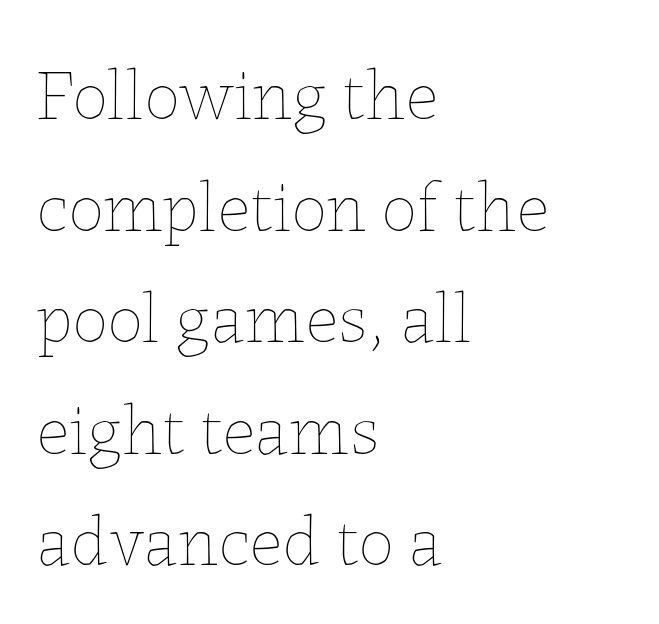
Q: Is the text bold? A: No.
Q: Is the text italic (slanted)? A: No, it is upright.
Q: Is the text underlined? A: No.
Q: How is the paragraph aligned? A: Left-aligned.
Q: Is the spacing between letters normal or unusually wide? A: Normal.
Q: Is the spacing between lines tight, normal or loose? A: Normal.
Q: Width (condensed, normal, or wide)? A: Normal.
Q: Stroke contrast? A: Low.
Q: x-height? A: Medium.
Q: Monospaced? A: No.
